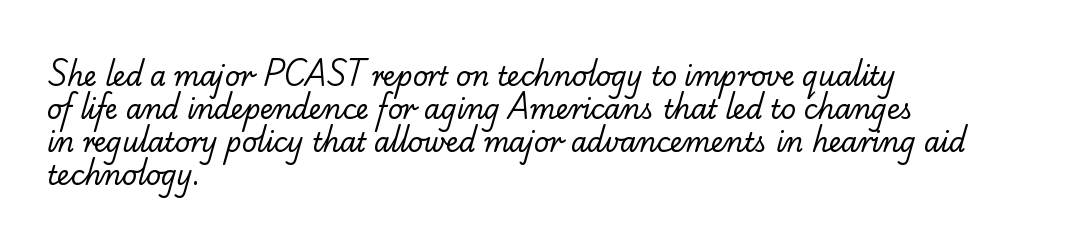
{"bold": "no", "underline": "no", "align": "left", "line_spacing": "normal", "line_spacing_ratio": 1.27, "letter_spacing": "normal", "letter_spacing_em": 0.0, "glyph_px": 26}
